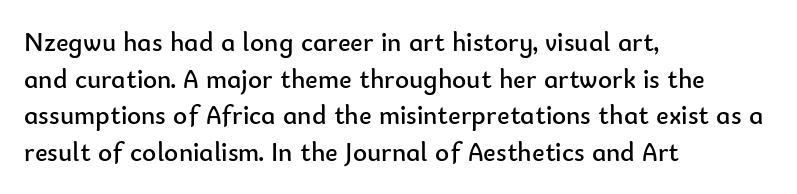
{"italic": "no", "bold": "no", "underline": "no", "align": "left", "line_spacing": "normal", "line_spacing_ratio": 1.36, "letter_spacing": "normal", "letter_spacing_em": 0.0, "glyph_px": 27}
